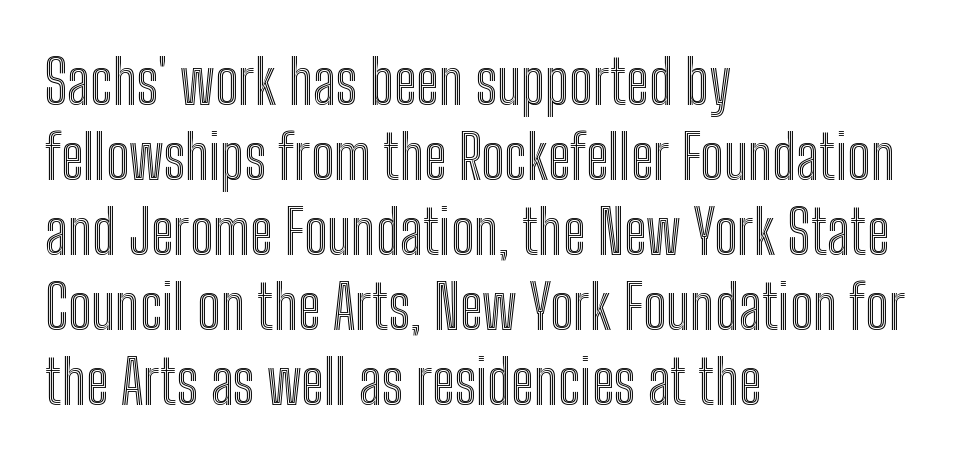
The image shows 60 px condensed type, upright; set left-aligned, normal line spacing (1.25x), normal letter spacing, not underlined; a medium x-height.
